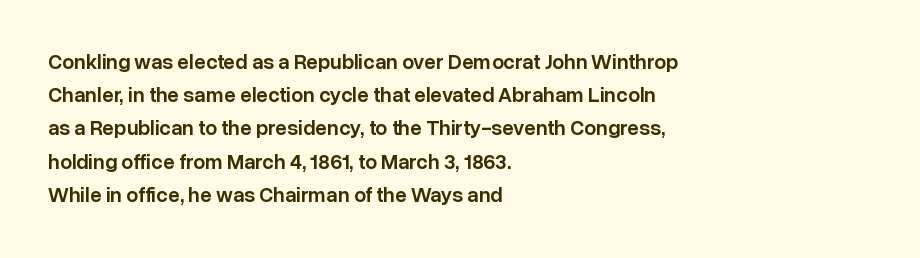
{"italic": "no", "bold": "semi", "underline": "no", "align": "left", "line_spacing": "normal", "line_spacing_ratio": 1.58, "letter_spacing": "normal", "letter_spacing_em": 0.0, "glyph_px": 21}
